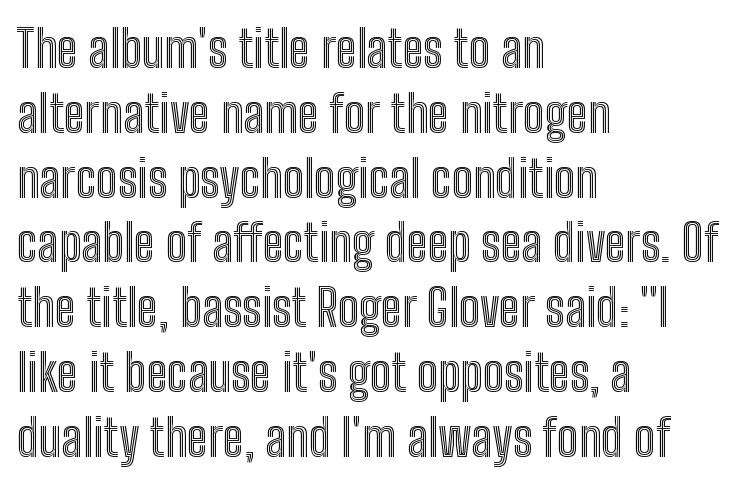
The image shows 51 px condensed type, upright; set left-aligned, normal line spacing (1.27x), normal letter spacing, not underlined; a medium x-height.
